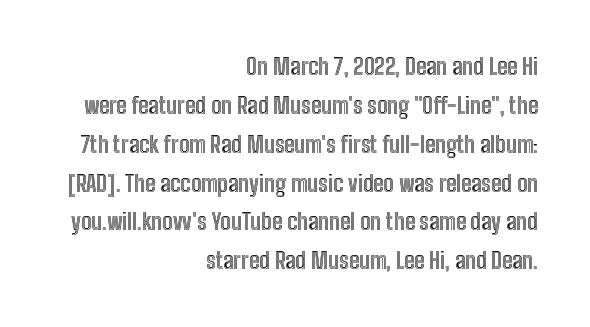
The type sits square on the baseline with zero lean. Rule under the text: the space is simply empty. Words appear dense and cohesive because spacing is normal. Rows of type keep a routine distance in the vertical direction. One-word summary of the alignment: right.
